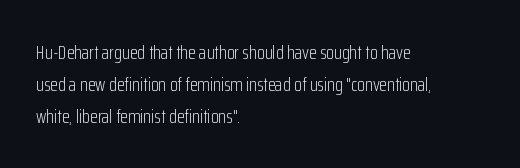
Q: Is the text bold? A: No.
Q: Is the text italic (slanted)? A: No, it is upright.
Q: Is the text underlined? A: No.
Q: How is the paragraph aligned? A: Left-aligned.
Q: Is the spacing between letters normal or unusually wide? A: Normal.
Q: Is the spacing between lines tight, normal or loose? A: Normal.
